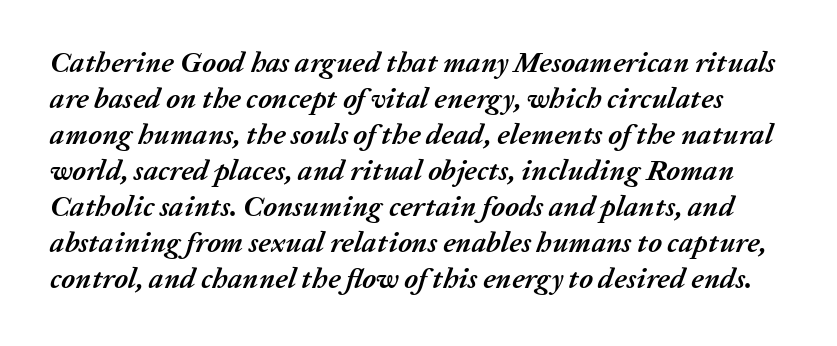
Varying glyph widths throughout — classic text-font behaviour. The zone under the glyphs is completely vacant. A full-strength bold gives these letters their thick strokes. Characters are canted at an angle relative to the baseline's perpendicular.
